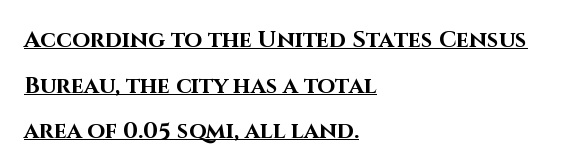
{"italic": "no", "bold": "yes", "underline": "yes", "align": "left", "line_spacing": "loose", "line_spacing_ratio": 1.98, "letter_spacing": "normal", "letter_spacing_em": 0.0, "glyph_px": 23}
